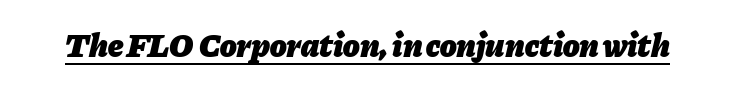
The image shows 34 px heavy type, italic (leaning right); set normal letter spacing, underlined; low stroke contrast and a medium x-height.
